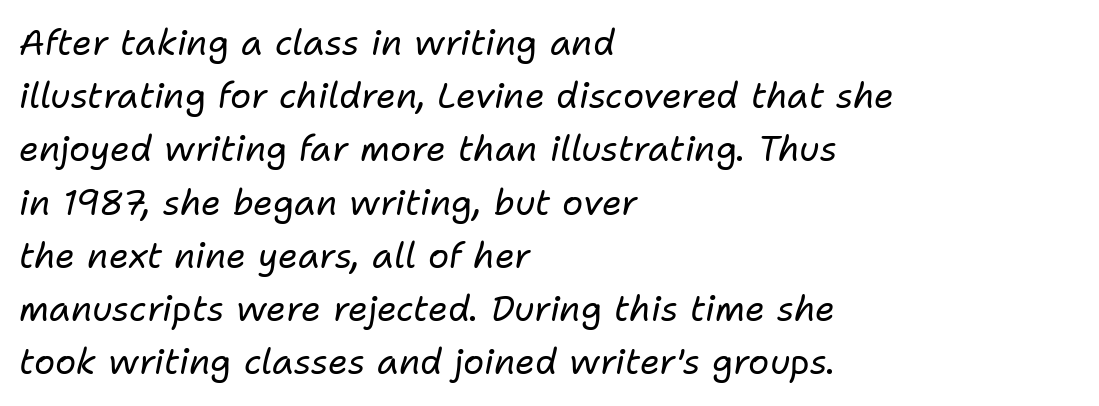
Letters rest on an invisible, unmarked baseline. The passage shown is typed in a proportional face where columns would drift. Emphasis-style slanted type is in use. The designer left line spacing at the default. The letterforms sit shoulder to shoulder at normal distance.
